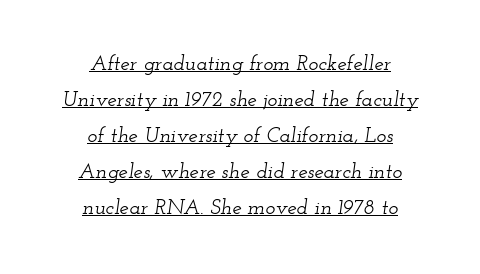
If you folded the block vertically in half, each line would mirror itself in length. The font's italic variant was chosen for this text. In designer terms, the underline attribute is active on this setting. The gaps between neighbouring characters are ordinary and unremarkable.
